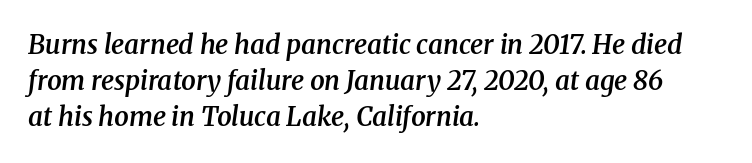
The image shows 26 px text type, italic (leaning right); set left-aligned, normal line spacing (1.39x), normal letter spacing, not underlined.
